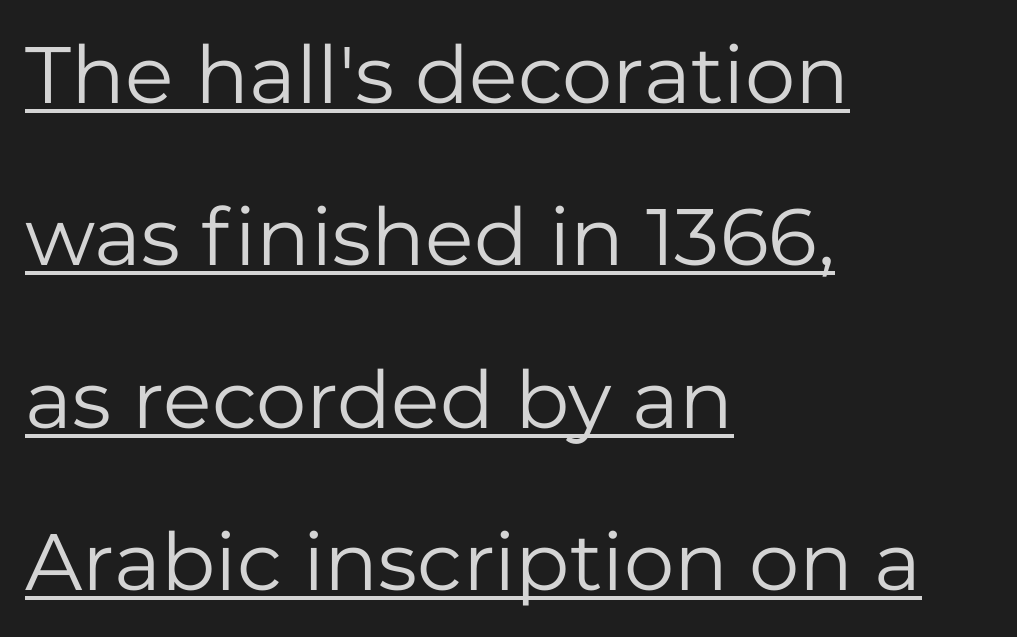
Q: Is the text bold? A: No.
Q: Is the text italic (slanted)? A: No, it is upright.
Q: Is the typeface a serif or a sans-serif typeface? A: Sans-serif.
Q: Is the text underlined? A: Yes.
Q: How is the paragraph aligned? A: Left-aligned.
Q: Is the spacing between letters normal or unusually wide? A: Normal.
Q: Is the spacing between lines tight, normal or loose? A: Loose.
Q: Width (condensed, normal, or wide)? A: Normal.
Q: Stroke contrast? A: Low.
Q: x-height? A: Medium.
Q: Monospaced? A: No.
